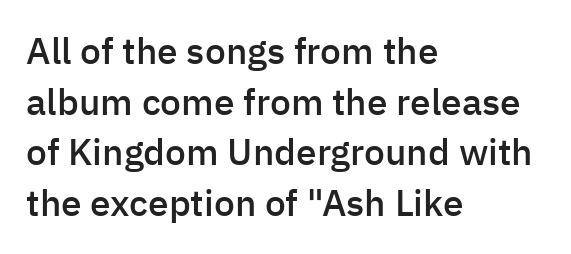
Q: Is the text bold? A: Semi-bold.
Q: Is the text italic (slanted)? A: No, it is upright.
Q: Is the typeface a serif or a sans-serif typeface? A: Sans-serif.
Q: Is the text underlined? A: No.
Q: How is the paragraph aligned? A: Left-aligned.
Q: Is the spacing between letters normal or unusually wide? A: Normal.
Q: Is the spacing between lines tight, normal or loose? A: Normal.
Q: Width (condensed, normal, or wide)? A: Normal.
Q: Stroke contrast? A: Low.
Q: x-height? A: Medium.
Q: Monospaced? A: No.
